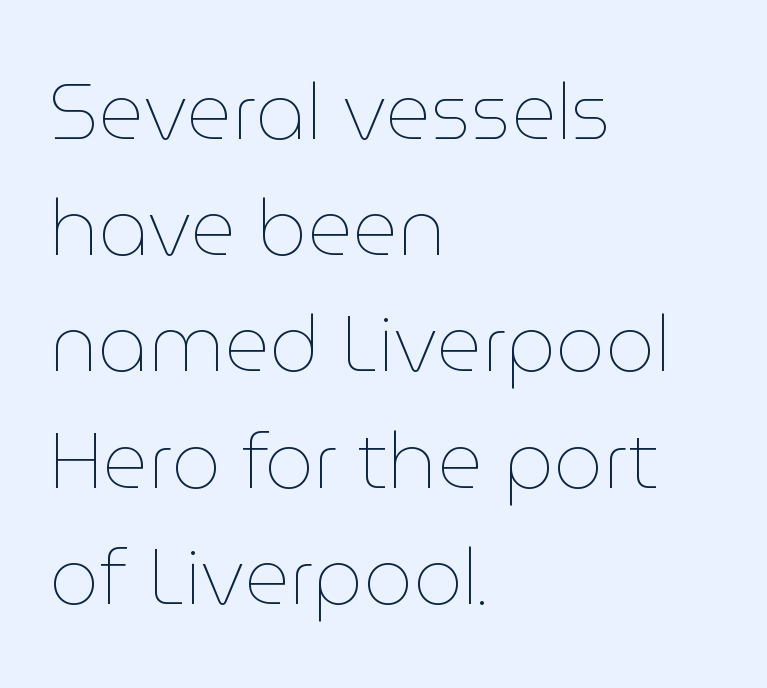
The image shows 78 px thin type, upright; set left-aligned, normal line spacing (1.49x), normal letter spacing, not underlined; low stroke contrast and a medium x-height.
